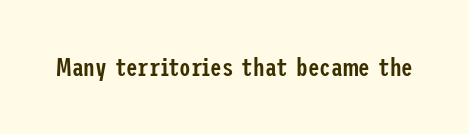
{"italic": "no", "bold": "semi", "underline": "no", "letter_spacing": "normal", "letter_spacing_em": 0.0, "glyph_px": 26}
